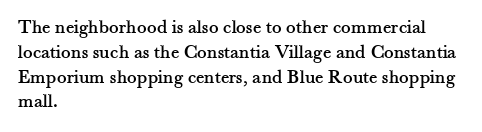
A roman cut, with each character standing at attention. The letters sit at their default tracking, neither squeezed nor spread. Compared with a centered layout, this one pins lines to the left instead. Clear beneath every line of the passage.
